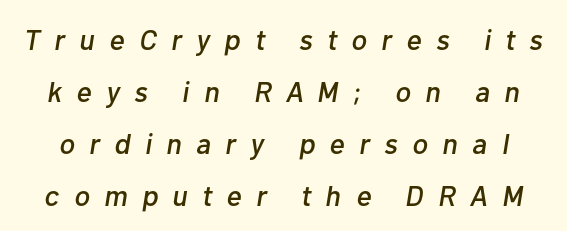
{"italic": "yes", "lean": "right", "slant_degrees": 10, "width": "normal", "stroke_contrast": "low", "x_height": "medium", "monospaced": "no", "underline": "no", "line_spacing_ratio": 1.79, "letter_spacing": "wide", "letter_spacing_em": 0.5, "glyph_px": 29}
